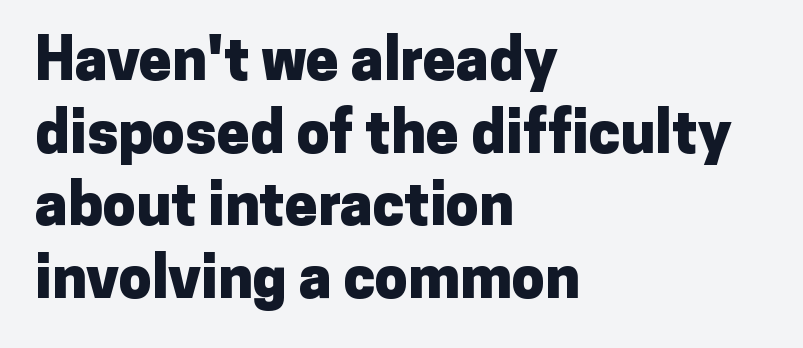
Q: Is the text bold? A: Yes.
Q: Is the text italic (slanted)? A: No, it is upright.
Q: Is the typeface a serif or a sans-serif typeface? A: Sans-serif.
Q: Is the text underlined? A: No.
Q: How is the paragraph aligned? A: Left-aligned.
Q: Is the spacing between letters normal or unusually wide? A: Normal.
Q: Width (condensed, normal, or wide)? A: Normal.
Q: Stroke contrast? A: Low.
Q: x-height? A: Medium.
Q: Monospaced? A: No.
